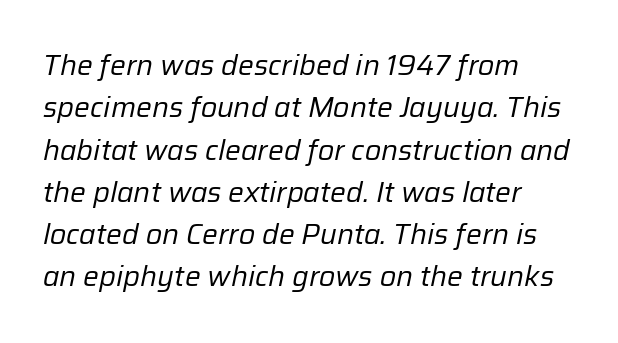
The image shows 28 px regular-weight type, italic (leaning right); set left-aligned, normal line spacing (1.51x), normal letter spacing, not underlined; low stroke contrast and a medium x-height.
